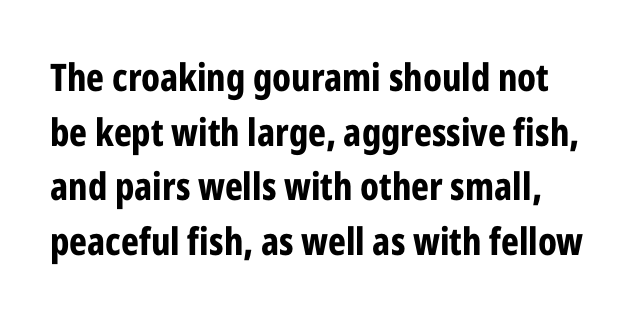
The strokes are fattened all the way to bold. Anything drawn beneath the words? Only blank space. Observe the ordinary spacing: letters are neighbours, not strangers. The passage shown stacks its lines at a standard gap. Is this a fixed-width face? No — the glyphs have proportional, varying widths. The letters stand straight up with perfectly vertical stems.
